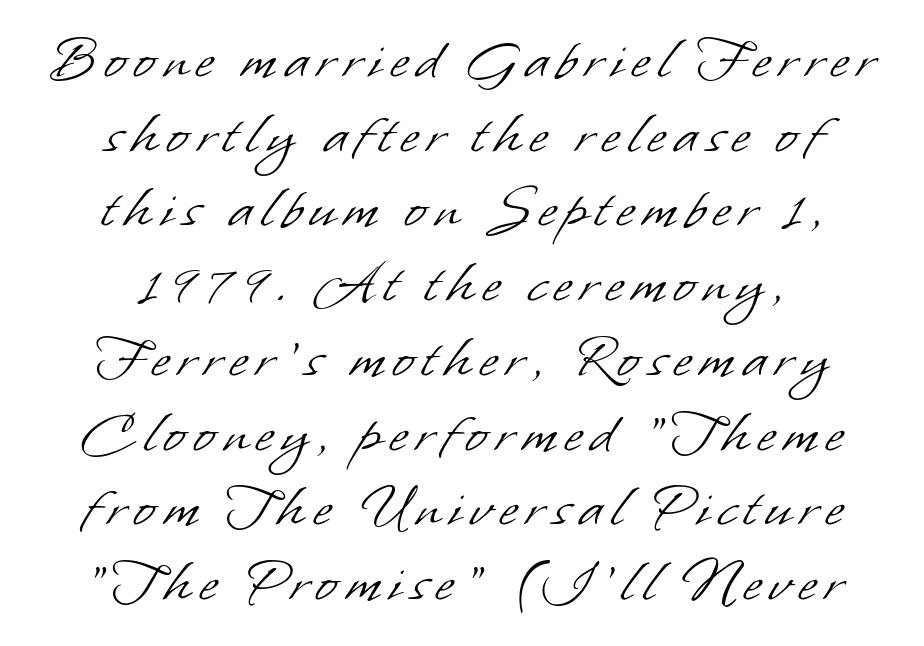
{"serif": "no", "bold": "no", "weight": "light", "width": "normal", "stroke_contrast": "low", "x_height": "small", "monospaced": "no", "underline": "no", "align": "center", "line_spacing": "tight", "line_spacing_ratio": 1.15, "glyph_px": 65}
